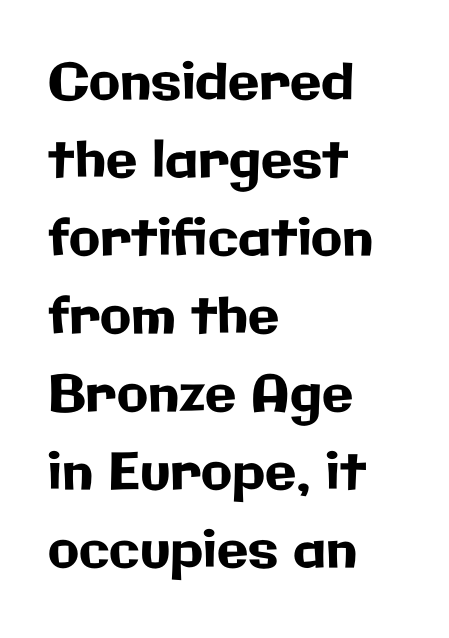
The image shows 51 px sans-serif type, upright; set left-aligned, normal line spacing (1.53x), normal letter spacing, not underlined; low stroke contrast and a medium x-height.
